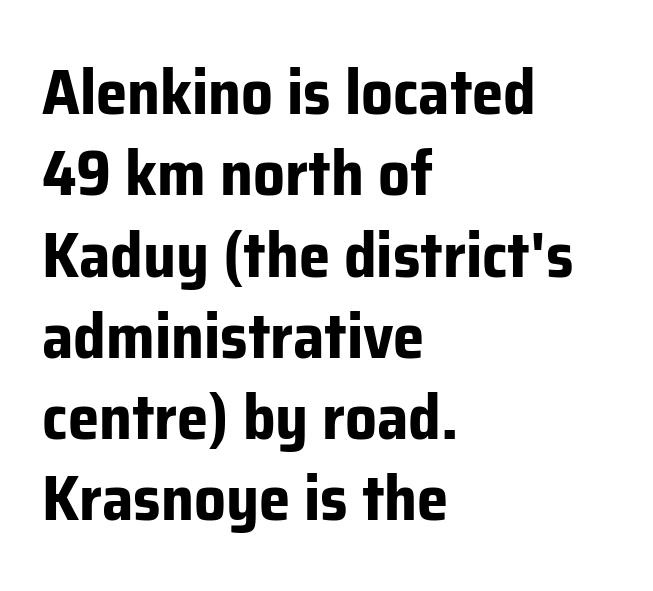
The image shows 63 px bold sans-serif type, upright; set left-aligned, normal line spacing (1.29x), normal letter spacing, not underlined; low stroke contrast and a medium x-height.
